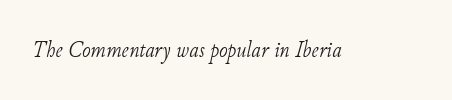
The image shows 23 px text type, italic (leaning right); set normal letter spacing, not underlined.
